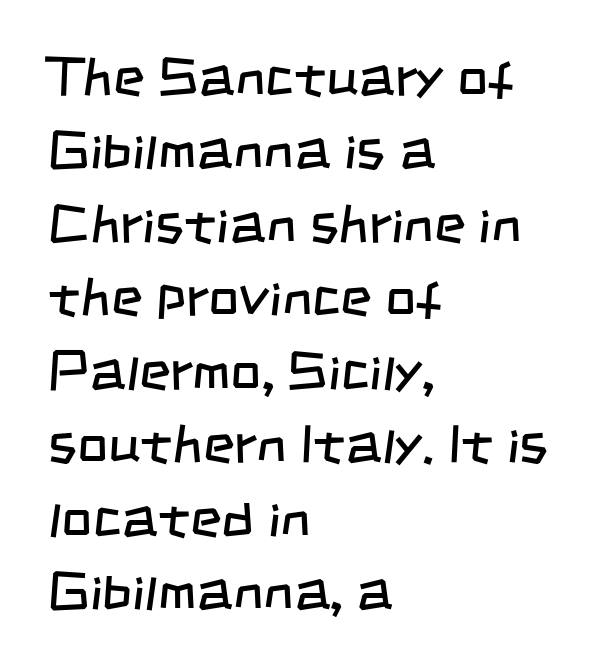
{"serif": "no", "bold": "no", "weight": "regular", "width": "condensed", "stroke_contrast": "low", "x_height": "large", "monospaced": "no", "underline": "no", "align": "left", "line_spacing": "normal", "line_spacing_ratio": 1.36, "letter_spacing": "normal", "letter_spacing_em": 0.0, "glyph_px": 54}
